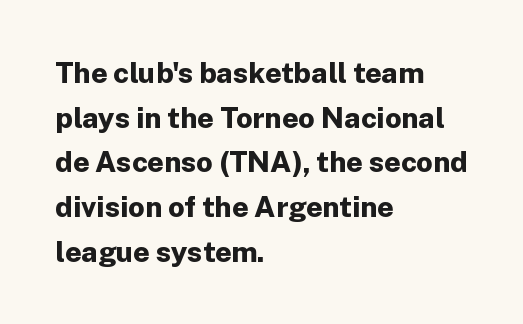
{"serif": "no", "italic": "no", "bold": "yes", "weight": "bold", "width": "normal", "stroke_contrast": "low", "x_height": "medium", "monospaced": "no", "underline": "no", "align": "left", "line_spacing": "normal", "line_spacing_ratio": 1.54, "letter_spacing": "normal", "letter_spacing_em": 0.0, "glyph_px": 29}
